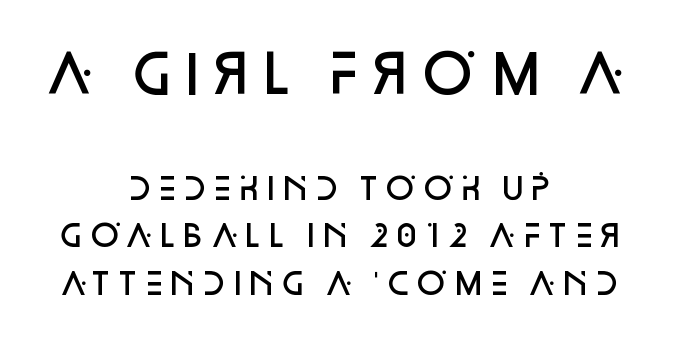
Q: Is the text bold? A: Semi-bold.
Q: Is the text italic (slanted)? A: No, it is upright.
Q: Is the typeface a serif or a sans-serif typeface? A: Sans-serif.
Q: Is the text underlined? A: No.
Q: How is the paragraph aligned? A: Centered.
Q: Is the spacing between letters normal or unusually wide? A: Normal.
Q: Is the spacing between lines tight, normal or loose? A: Normal.
Q: Which block of text is set in a larger size, the first (top) or the second (bottom)? A: The first (top) one.
Q: Width (condensed, normal, or wide)? A: Normal.
Q: Stroke contrast? A: Low.
Q: x-height? A: Large.
Q: Monospaced? A: No.
